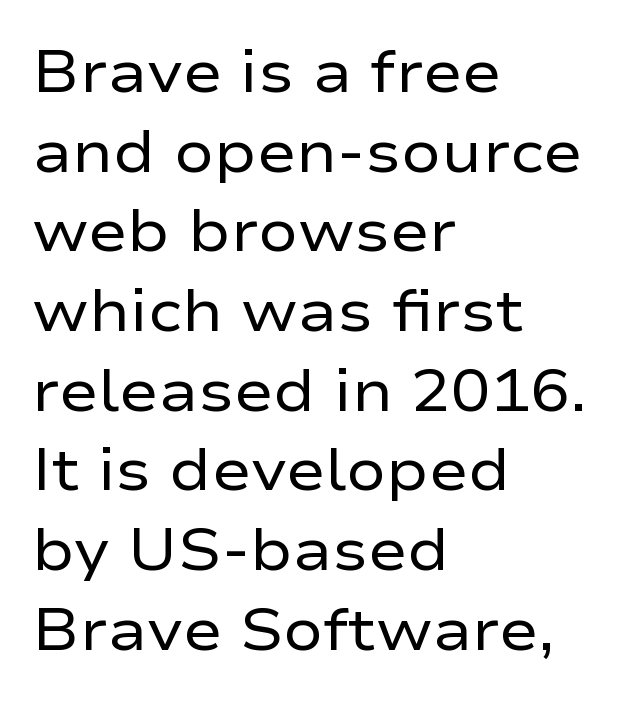
{"serif": "no", "italic": "no", "bold": "no", "weight": "regular", "width": "wide", "stroke_contrast": "low", "x_height": "medium", "monospaced": "no", "underline": "no", "align": "left", "line_spacing": "normal", "line_spacing_ratio": 1.35, "letter_spacing": "normal", "letter_spacing_em": 0.0, "glyph_px": 59}
